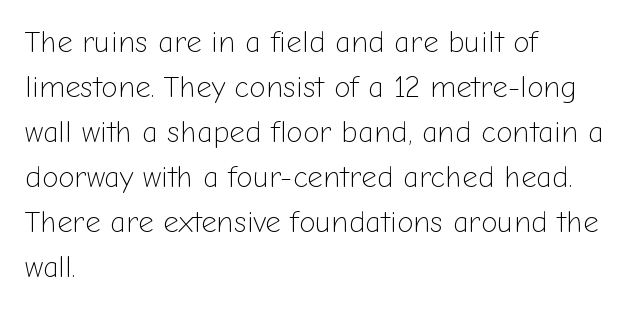
{"serif": "no", "italic": "no", "bold": "no", "weight": "light", "width": "normal", "stroke_contrast": "low", "x_height": "medium", "monospaced": "no", "underline": "no", "align": "left", "line_spacing": "normal", "line_spacing_ratio": 1.5, "letter_spacing": "normal", "letter_spacing_em": 0.0, "glyph_px": 30}
